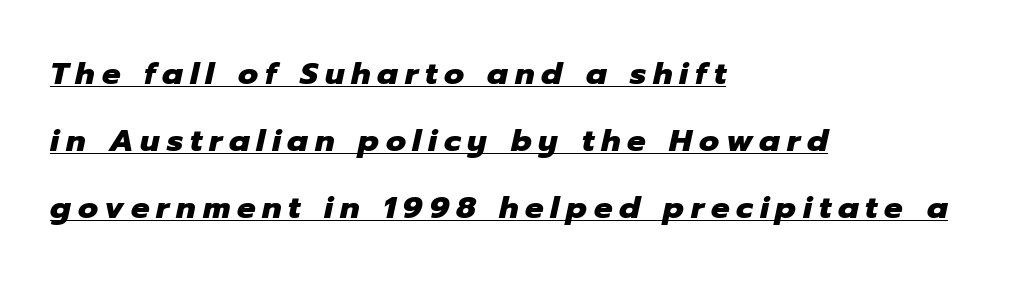
Q: Is the text bold? A: Yes.
Q: Is the text italic (slanted)? A: Yes, it leans right by about 12 degrees.
Q: Is the text underlined? A: Yes.
Q: How is the paragraph aligned? A: Left-aligned.
Q: Is the spacing between letters normal or unusually wide? A: Unusually wide.
Q: Is the spacing between lines tight, normal or loose? A: Loose.
Q: Width (condensed, normal, or wide)? A: Normal.
Q: Stroke contrast? A: Low.
Q: x-height? A: Medium.
Q: Monospaced? A: No.
